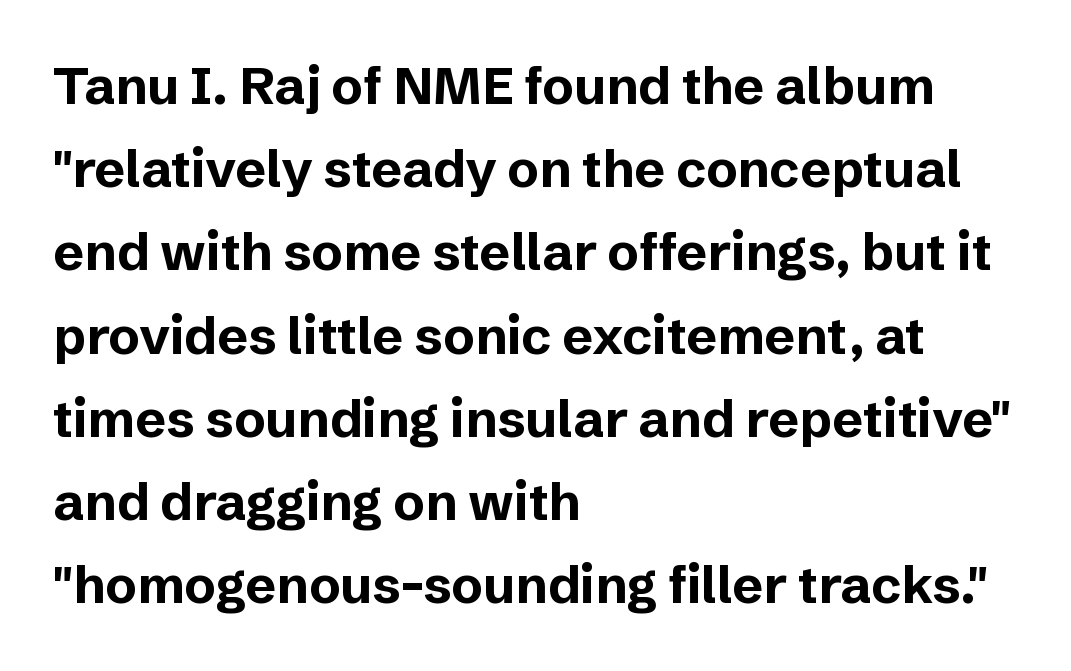
The image shows 52 px bold sans-serif type, upright; set left-aligned, normal line spacing (1.6x), normal letter spacing, not underlined; low stroke contrast and a medium x-height.
